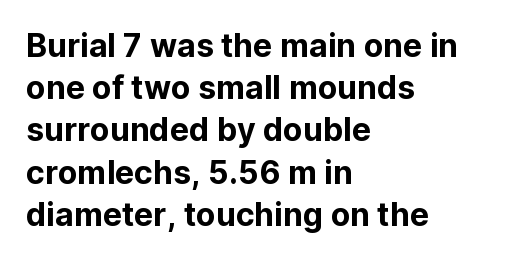
Q: Is the text italic (slanted)? A: No, it is upright.
Q: Is the typeface a serif or a sans-serif typeface? A: Sans-serif.
Q: Is the text underlined? A: No.
Q: How is the paragraph aligned? A: Left-aligned.
Q: Is the spacing between letters normal or unusually wide? A: Normal.
Q: Is the spacing between lines tight, normal or loose? A: Normal.
Q: Width (condensed, normal, or wide)? A: Normal.
Q: Stroke contrast? A: Low.
Q: x-height? A: Medium.
Q: Monospaced? A: No.
